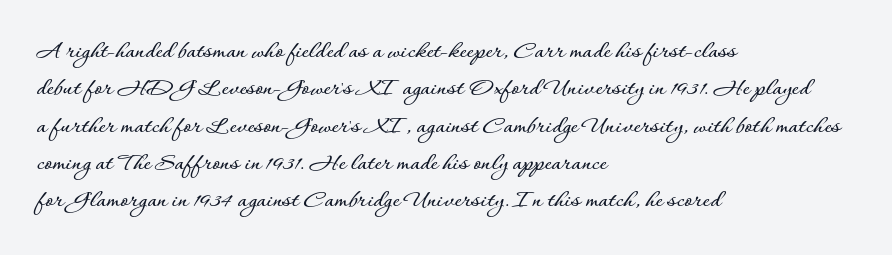
Normally led — the rows are evenly, conventionally spaced. Letter spacing: default. Clear beneath every line of the passage. This rendering uses left alignment, leaving the right contour irregular.
